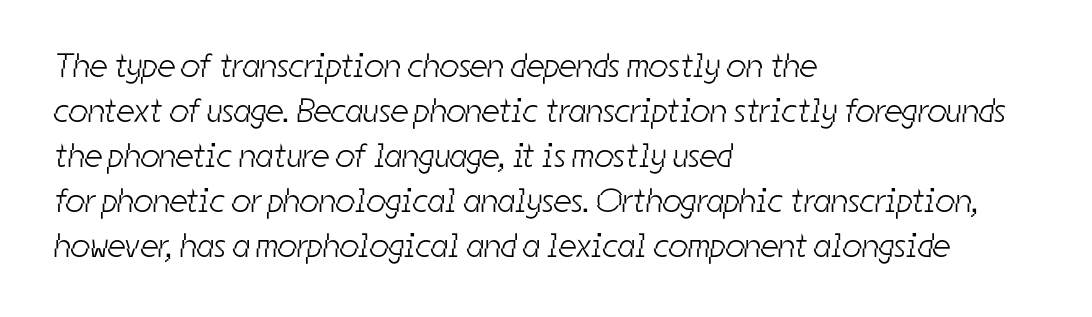
Unlike a traditional serif, this face leaves its strokes unadorned. Each row of text sits above clean, open space. A student would call this left alignment; a typographer would say flush left, rag right. Characters follow at the spacing the type designer built in. Ink coverage per letter is moderate at most.
